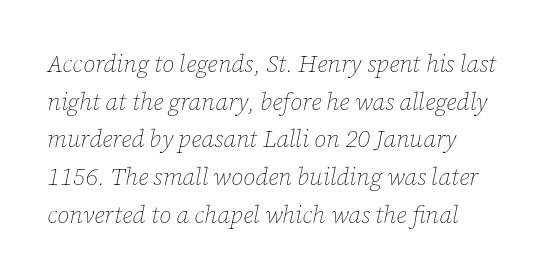
These glyphs show unthickened strokes, regular width or finer. Tracking value appears to be zero — textbook default spacing. The letters are slanted; this is an italic face. Normally led — the rows are evenly, conventionally spaced.
